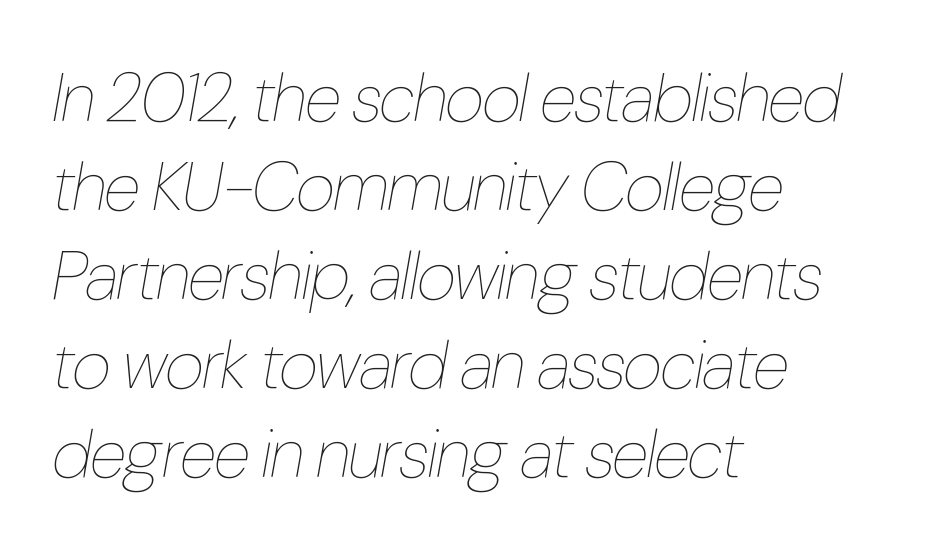
{"italic": "yes", "lean": "right", "slant_degrees": 10, "bold": "no", "weight": "thin", "width": "condensed", "stroke_contrast": "low", "x_height": "medium", "monospaced": "no", "underline": "no", "align": "left", "line_spacing": "normal", "line_spacing_ratio": 1.31, "letter_spacing": "normal", "letter_spacing_em": 0.0, "glyph_px": 68}
